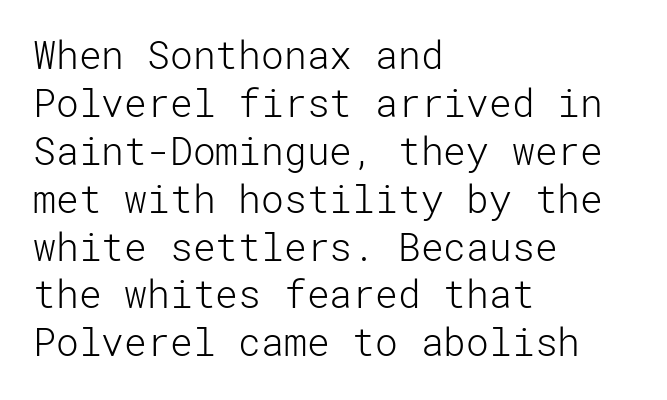
Q: Is the text bold? A: No.
Q: Is the text italic (slanted)? A: No, it is upright.
Q: Is the typeface a serif or a sans-serif typeface? A: Sans-serif.
Q: Is the text underlined? A: No.
Q: How is the paragraph aligned? A: Left-aligned.
Q: Is the spacing between letters normal or unusually wide? A: Normal.
Q: Is the spacing between lines tight, normal or loose? A: Normal.
Q: Width (condensed, normal, or wide)? A: Normal.
Q: Stroke contrast? A: Low.
Q: x-height? A: Medium.
